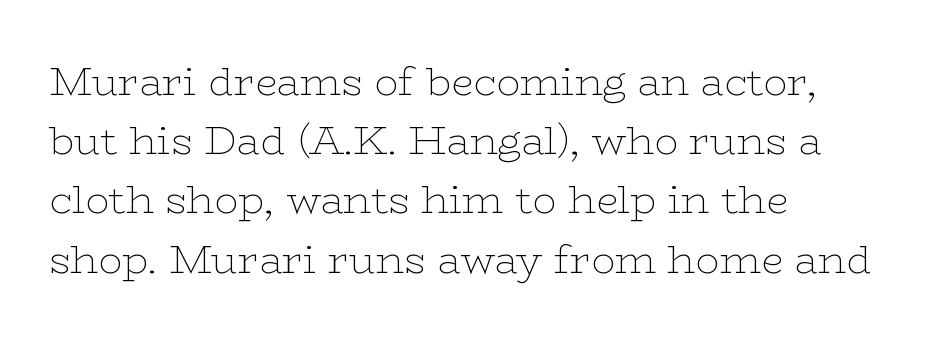
A normal amount of white space separates one row of letters from the next. The letterforms sit shoulder to shoulder at normal distance. Observe the serifs anchoring each vertical stroke in this sample. Bare-footed words on every line. Compared with a centered layout, this one pins lines to the left instead. Do the characters align in a grid? No, the font is proportional.
